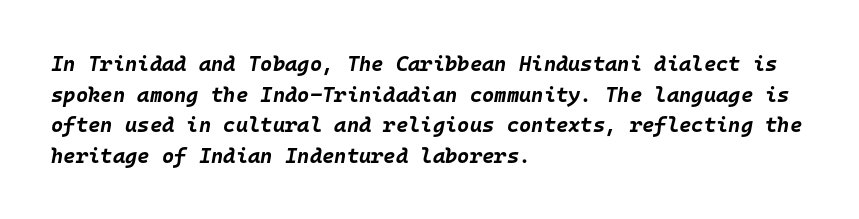
The image shows 21 px bold type, italic (leaning right); set left-aligned, normal line spacing (1.46x), normal letter spacing, not underlined.
